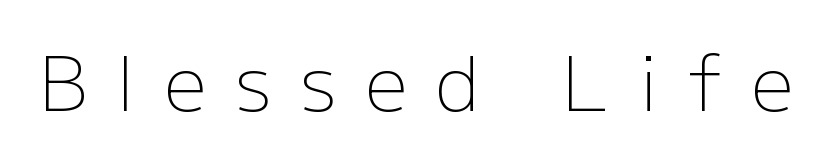
The zone under the glyphs is completely vacant. Check where the strokes stop: nothing finishes them off — pure sans. Letter spacing: wide. Upright lettering throughout. A typesetter would call this proportional, since set widths differ per character. Summary of weight: not heavy and not bold.
